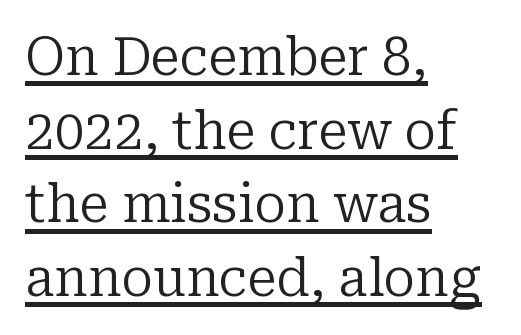
The lettering stays uniformly vertical, giving the passage a roman look. Weight: in the light-to-regular range. The typesetter chose a ragged-right arrangement here. Caption: standard tracking, unaltered. Evenly set lines give the paragraph a standard silhouette.
